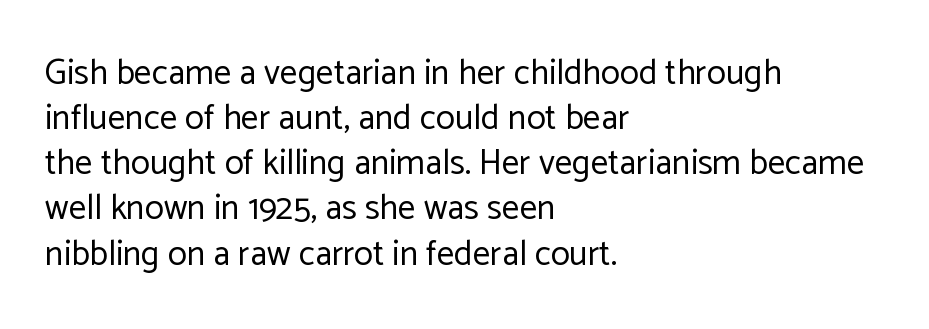
The image shows 35 px regular-weight sans-serif type, upright; set left-aligned, normal line spacing (1.29x), normal letter spacing, not underlined; low stroke contrast and a medium x-height.
